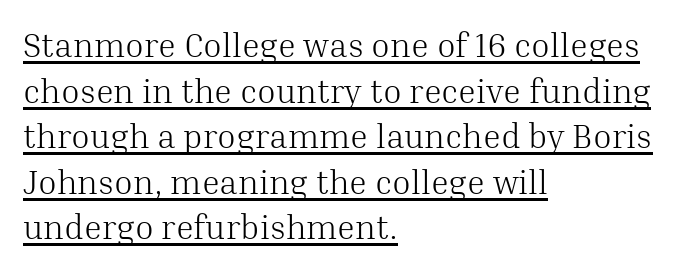
The image shows 34 px light serif type, upright; set left-aligned, normal line spacing (1.34x), normal letter spacing, underlined; medium stroke contrast and a medium x-height.
